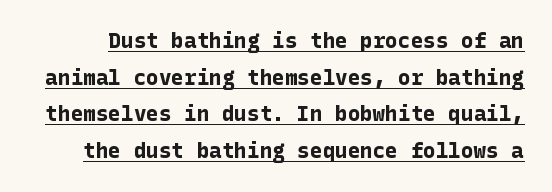
{"italic": "no", "bold": "yes", "underline": "yes", "line_spacing_ratio": 1.74, "letter_spacing": "normal", "letter_spacing_em": 0.0, "glyph_px": 21}
